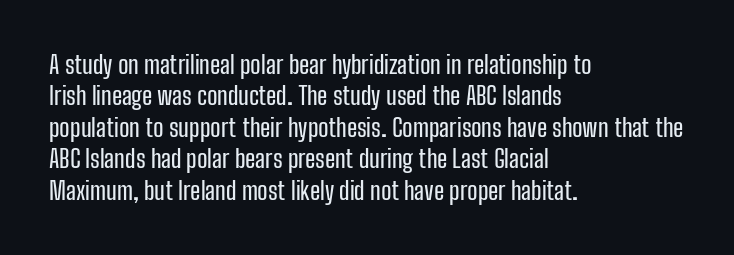
{"italic": "no", "underline": "no", "align": "left", "line_spacing": "normal", "line_spacing_ratio": 1.26, "letter_spacing": "normal", "letter_spacing_em": 0.0, "glyph_px": 25}
